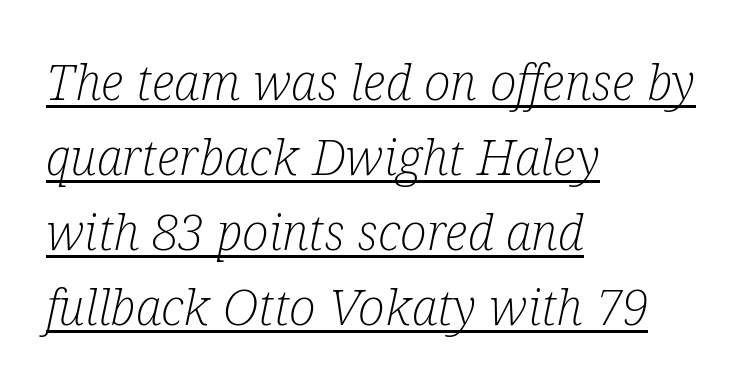
Casual observation: everything's shoved over to the left. The lines sit at an ordinary, default distance from one another. Italic: yes, the glyphs are oblique. Glance below the letters and you will spot a drawn line. Type style note: has serifs.
